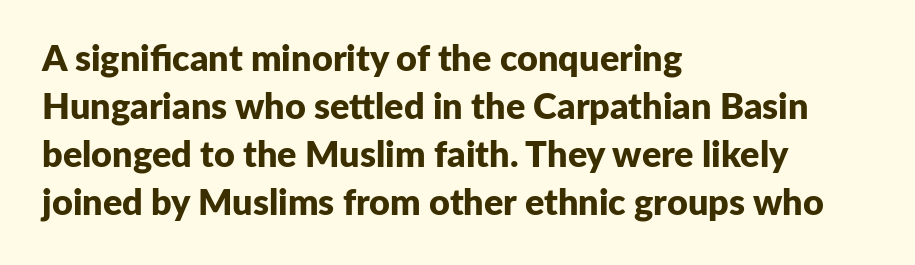
The image shows 36 px bold sans-serif type, upright; set left-aligned, normal line spacing (1.33x), normal letter spacing, not underlined; low stroke contrast and a medium x-height.
